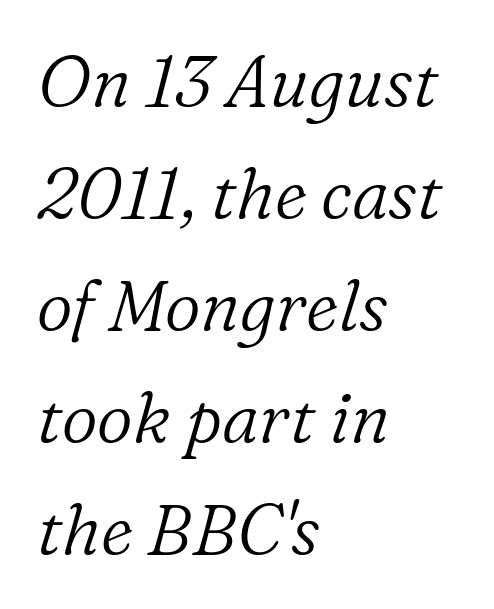
Q: Is the text bold? A: No.
Q: Is the text italic (slanted)? A: Yes, it leans right by about 16 degrees.
Q: Is the typeface a serif or a sans-serif typeface? A: Serif.
Q: Is the text underlined? A: No.
Q: How is the paragraph aligned? A: Left-aligned.
Q: Is the spacing between letters normal or unusually wide? A: Normal.
Q: Is the spacing between lines tight, normal or loose? A: Normal.
Q: Width (condensed, normal, or wide)? A: Normal.
Q: Stroke contrast? A: Low.
Q: x-height? A: Medium.
Q: Monospaced? A: No.
